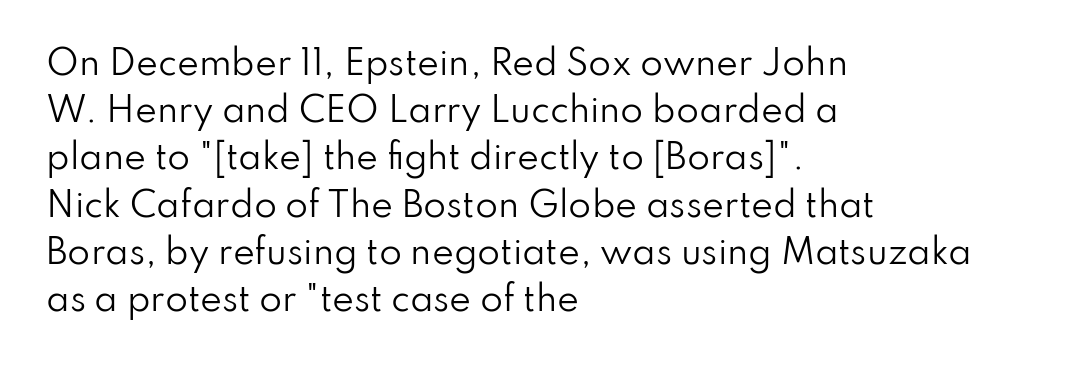
Horizontally, the lines are justified to the leading edge only. Observe the absence of serifs on each vertical stroke in this sample. The passage shown is not underscored anywhere. This sample has the flowing, uneven cadence of proportional lettering. If you measured baseline to baseline, you'd find a middling distance.
